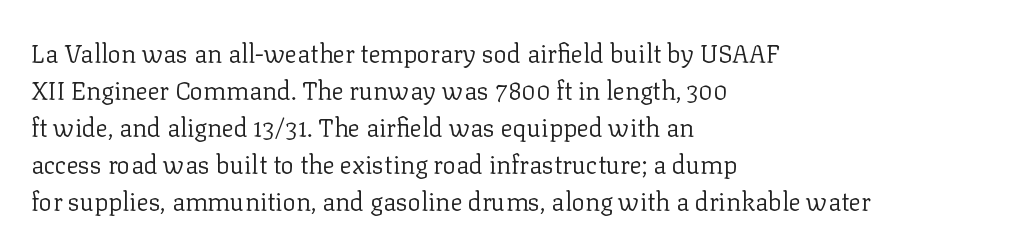
The image shows 25 px text type, upright; set left-aligned, normal line spacing (1.48x), normal letter spacing, not underlined.
